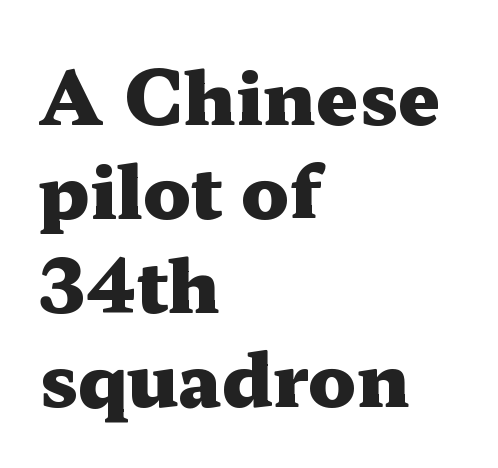
{"serif": "yes", "italic": "no", "bold": "yes", "weight": "heavy", "width": "wide", "stroke_contrast": "medium", "x_height": "medium", "monospaced": "no", "underline": "no", "align": "left", "line_spacing": "normal", "line_spacing_ratio": 1.27, "letter_spacing": "normal", "letter_spacing_em": 0.0, "glyph_px": 74}
